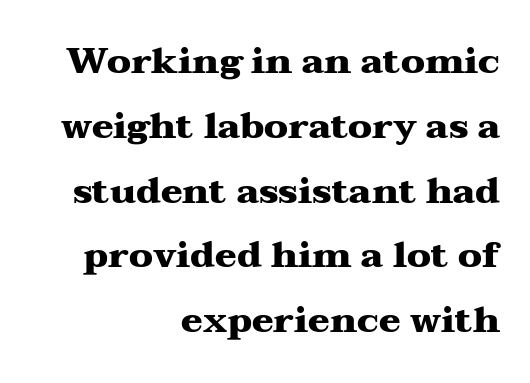
The image shows 36 px heavy, wide serif type, upright; set right-aligned, line spacing 1.8x, normal letter spacing, not underlined; medium stroke contrast and a medium x-height.
